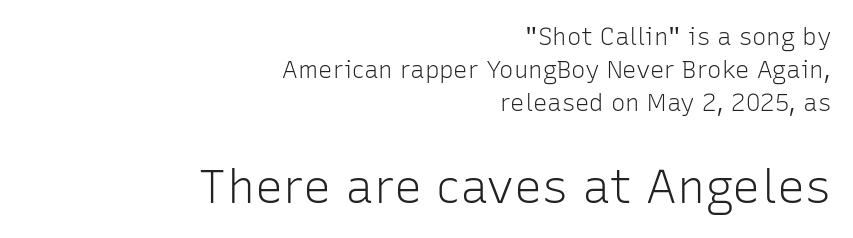
Q: Is the text bold? A: No.
Q: Is the text italic (slanted)? A: No, it is upright.
Q: Is the typeface a serif or a sans-serif typeface? A: Sans-serif.
Q: Is the text underlined? A: No.
Q: How is the paragraph aligned? A: Right-aligned.
Q: Is the spacing between letters normal or unusually wide? A: Normal.
Q: Is the spacing between lines tight, normal or loose? A: Normal.
Q: Which block of text is set in a larger size, the first (top) or the second (bottom)? A: The second (bottom) one.
Q: Width (condensed, normal, or wide)? A: Normal.
Q: Stroke contrast? A: Low.
Q: x-height? A: Medium.
Q: Monospaced? A: No.
